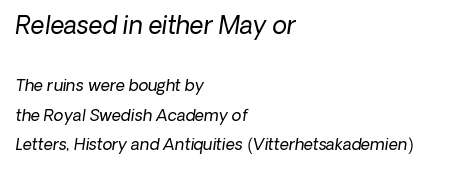
The image shows 24 px text type; set left-aligned, line spacing 1.84x, normal letter spacing, not underlined; the first (top) block is 1.5x larger.
